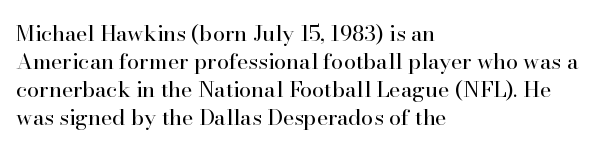
The image shows 22 px text type, upright; set left-aligned, normal line spacing (1.28x), normal letter spacing, not underlined.
